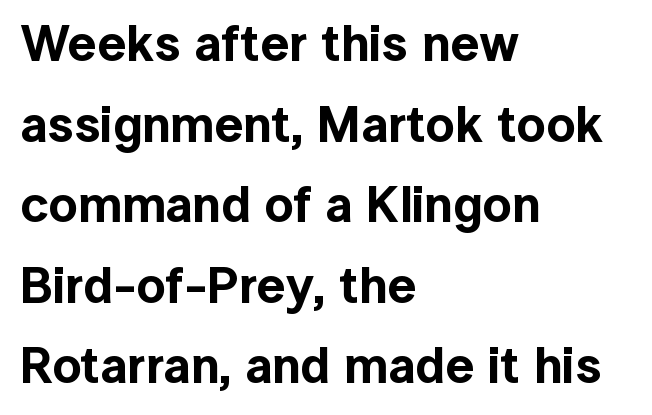
{"serif": "no", "italic": "no", "width": "normal", "x_height": "medium", "monospaced": "no", "underline": "no", "align": "left", "line_spacing": "normal", "line_spacing_ratio": 1.58, "letter_spacing": "normal", "letter_spacing_em": 0.0, "glyph_px": 51}
